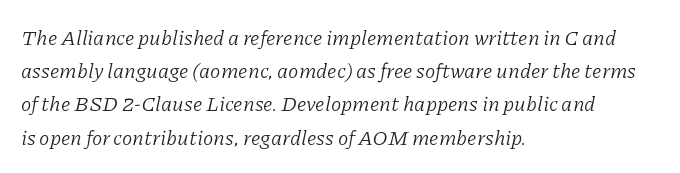
The image shows 21 px text type, italic (leaning right); set left-aligned, normal line spacing (1.58x), normal letter spacing, not underlined.
